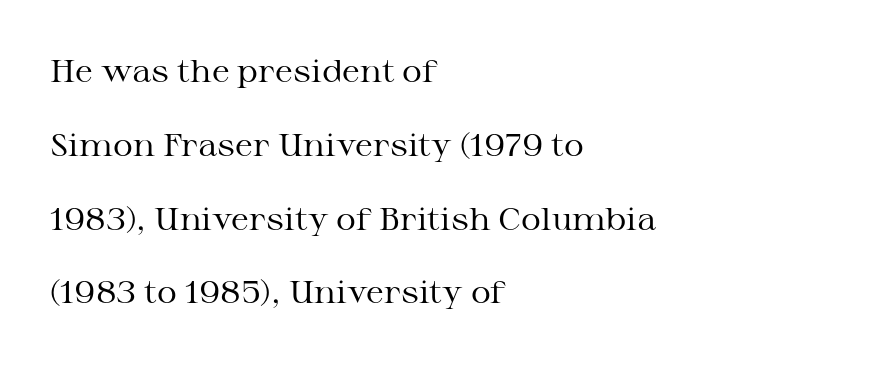
Q: Is the text bold? A: No.
Q: Is the text italic (slanted)? A: No, it is upright.
Q: Is the typeface a serif or a sans-serif typeface? A: Serif.
Q: Is the text underlined? A: No.
Q: How is the paragraph aligned? A: Left-aligned.
Q: Is the spacing between letters normal or unusually wide? A: Normal.
Q: Is the spacing between lines tight, normal or loose? A: Loose.
Q: Width (condensed, normal, or wide)? A: Wide.
Q: Stroke contrast? A: Medium.
Q: x-height? A: Medium.
Q: Monospaced? A: No.
